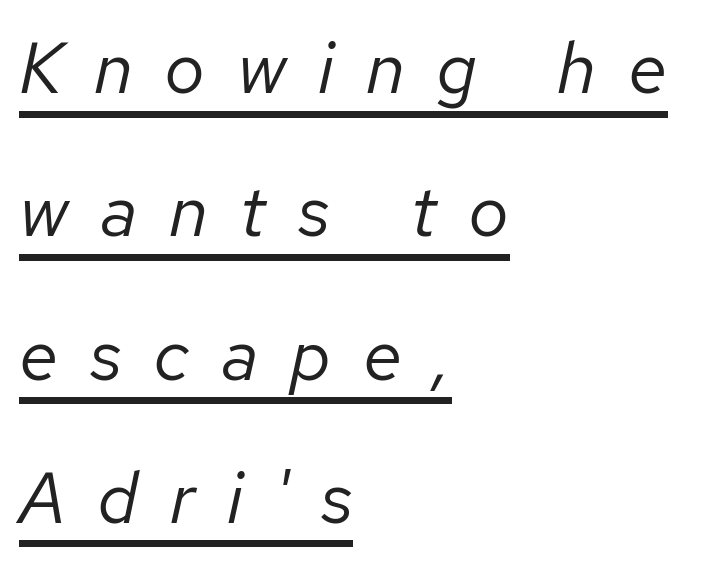
Q: Is the text bold? A: No.
Q: Is the text italic (slanted)? A: Yes, it leans right by about 12 degrees.
Q: Is the text underlined? A: Yes.
Q: How is the paragraph aligned? A: Left-aligned.
Q: Is the spacing between letters normal or unusually wide? A: Unusually wide.
Q: Is the spacing between lines tight, normal or loose? A: Loose.
Q: Width (condensed, normal, or wide)? A: Normal.
Q: Stroke contrast? A: Low.
Q: x-height? A: Medium.
Q: Monospaced? A: No.
